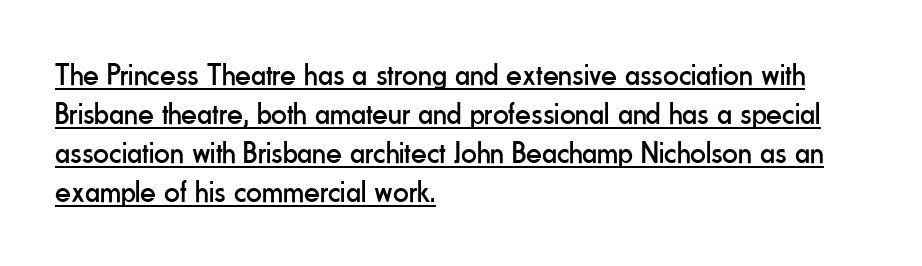
{"serif": "no", "italic": "no", "bold": "no", "weight": "regular", "width": "condensed", "stroke_contrast": "low", "x_height": "small", "monospaced": "no", "underline": "yes", "align": "left", "line_spacing": "normal", "line_spacing_ratio": 1.26, "letter_spacing": "normal", "letter_spacing_em": 0.0, "glyph_px": 31}
